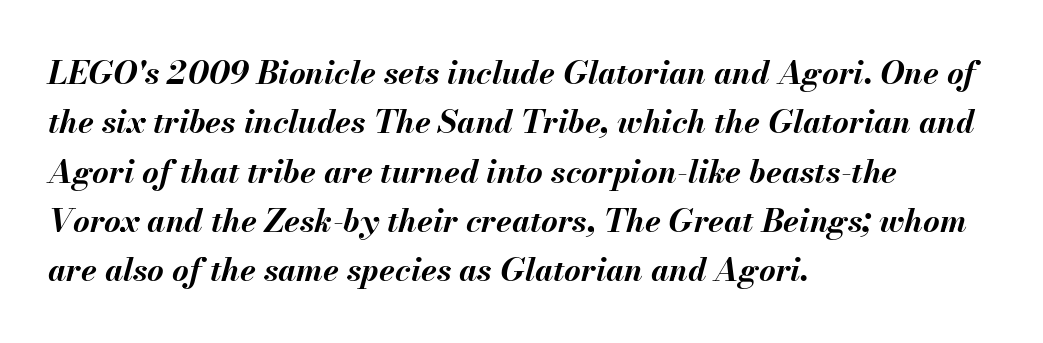
Q: Is the text bold? A: Yes.
Q: Is the text italic (slanted)? A: Yes, it leans right by about 13 degrees.
Q: Is the text underlined? A: No.
Q: How is the paragraph aligned? A: Left-aligned.
Q: Is the spacing between letters normal or unusually wide? A: Normal.
Q: Is the spacing between lines tight, normal or loose? A: Normal.
Q: Width (condensed, normal, or wide)? A: Normal.
Q: Stroke contrast? A: Medium.
Q: x-height? A: Small.
Q: Monospaced? A: No.
